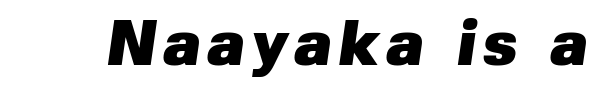
Q: Is the text bold? A: Yes.
Q: Is the typeface a serif or a sans-serif typeface? A: Sans-serif.
Q: Is the text underlined? A: No.
Q: Width (condensed, normal, or wide)? A: Normal.
Q: Stroke contrast? A: Low.
Q: x-height? A: Medium.
Q: Monospaced? A: No.
